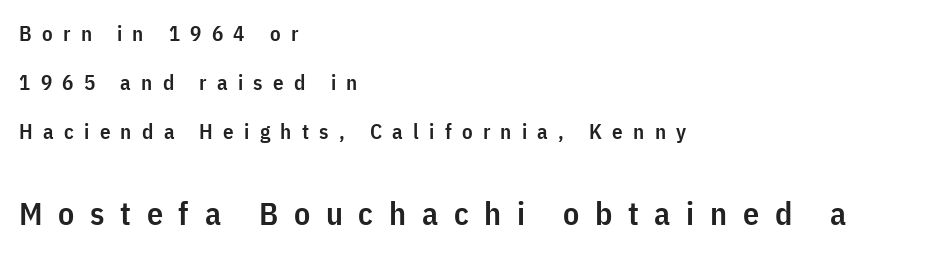
The image shows 32 px semibold, condensed sans-serif type, upright; set left-aligned, loose line spacing (2.34x), unusually wide letter spacing (+0.49 em), not underlined; the second (bottom) block is 1.52x larger; low stroke contrast and a medium x-height.
